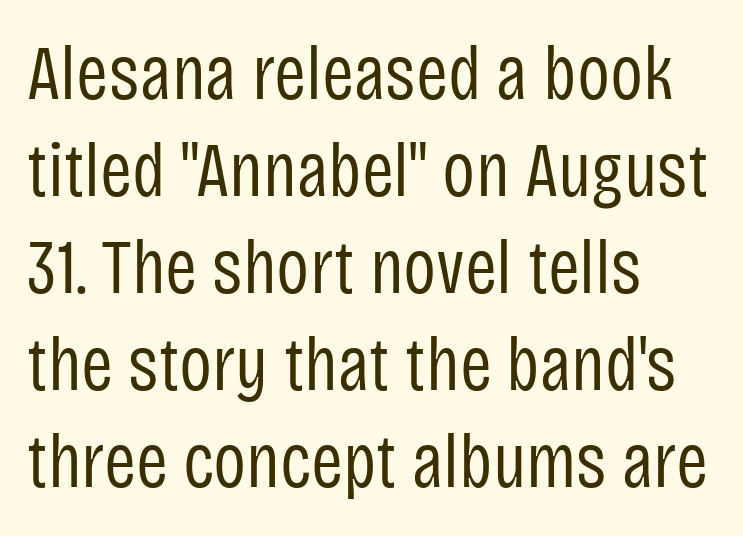
{"serif": "no", "italic": "no", "bold": "no", "weight": "regular", "width": "condensed", "stroke_contrast": "low", "x_height": "large", "monospaced": "no", "underline": "no", "align": "left", "line_spacing": "normal", "line_spacing_ratio": 1.26, "letter_spacing": "normal", "letter_spacing_em": 0.0, "glyph_px": 77}
